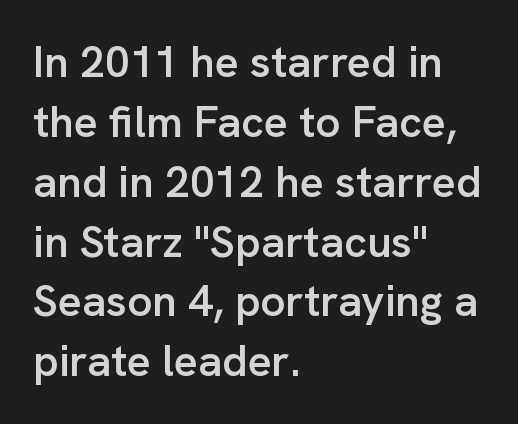
{"serif": "no", "italic": "no", "bold": "semi", "weight": "semibold", "width": "normal", "stroke_contrast": "low", "x_height": "medium", "monospaced": "no", "underline": "no", "align": "left", "line_spacing": "normal", "line_spacing_ratio": 1.36, "letter_spacing": "normal", "letter_spacing_em": 0.0, "glyph_px": 44}
